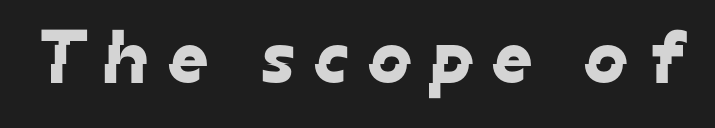
You could not count columns in this text — the font is proportionally spaced. Check under the words: just untouched page. To sum up the face: it is a sans, with no serifs. The face used here is rendered with a markedly widened letterfit.
